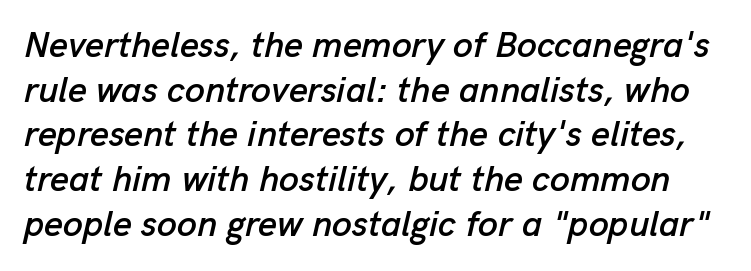
Q: Is the text italic (slanted)? A: Yes, it leans right by about 13 degrees.
Q: Is the text underlined? A: No.
Q: Is the spacing between letters normal or unusually wide? A: Normal.
Q: Width (condensed, normal, or wide)? A: Normal.
Q: Stroke contrast? A: Low.
Q: x-height? A: Medium.
Q: Monospaced? A: No.
